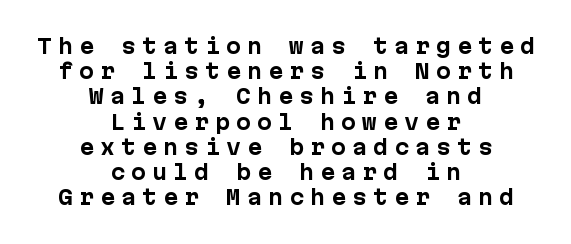
{"italic": "no", "bold": "yes", "underline": "no", "align": "center", "line_spacing": "normal", "line_spacing_ratio": 1.26, "letter_spacing": "wide", "letter_spacing_em": 0.3, "glyph_px": 20}
